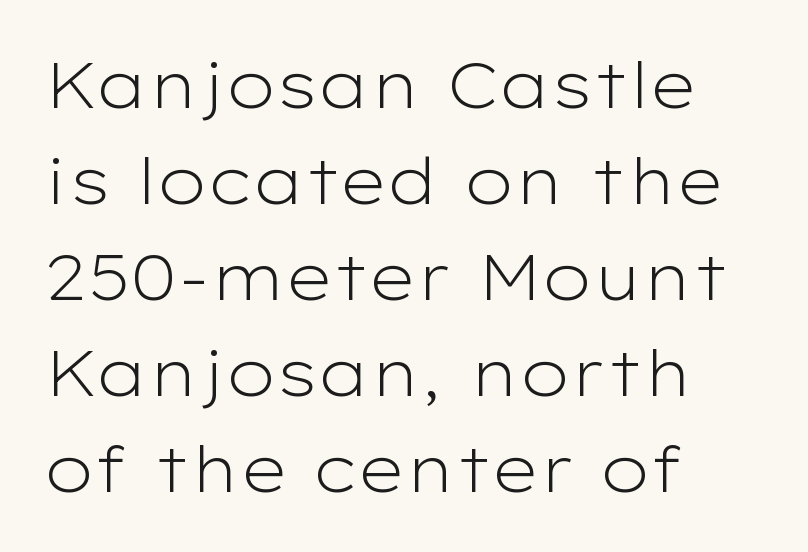
Q: Is the text bold? A: No.
Q: Is the text italic (slanted)? A: No, it is upright.
Q: Is the typeface a serif or a sans-serif typeface? A: Sans-serif.
Q: Is the text underlined? A: No.
Q: How is the paragraph aligned? A: Left-aligned.
Q: Is the spacing between letters normal or unusually wide? A: Normal.
Q: Is the spacing between lines tight, normal or loose? A: Normal.
Q: Width (condensed, normal, or wide)? A: Wide.
Q: Stroke contrast? A: Low.
Q: x-height? A: Medium.
Q: Monospaced? A: No.
